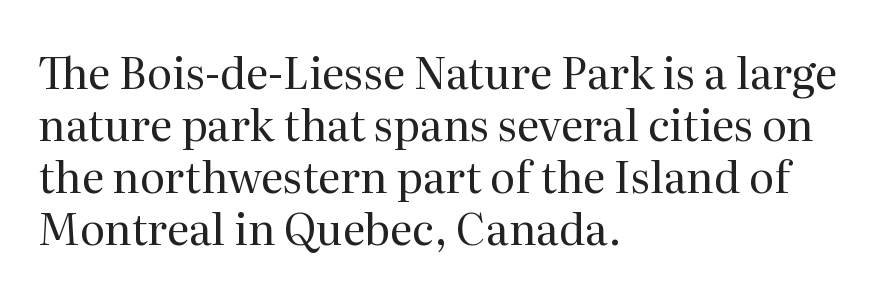
Nope, not italic — everything's standing straight. Serif or sans? Serif — the stroke terminals have little feet. Caption: multi-line text, flush left, ragged right. Lines of text with bare space underneath. Looks like regular typesetting: each glyph gets only the width it needs. No chunkiness to these letters — they're not bold.
